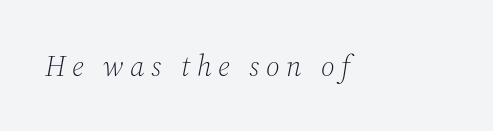
{"serif": "yes", "italic": "yes", "lean": "right", "slant_degrees": 12, "bold": "no", "weight": "light", "width": "normal", "stroke_contrast": "medium", "x_height": "medium", "monospaced": "no", "underline": "no", "letter_spacing": "wide", "letter_spacing_em": 0.23, "glyph_px": 29}
